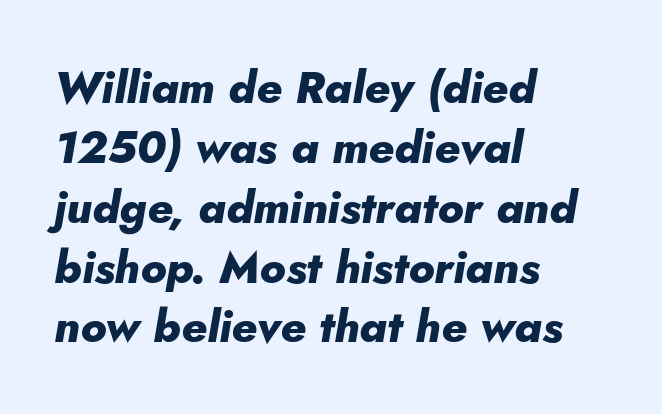
Q: Is the text bold? A: Yes.
Q: Is the text italic (slanted)? A: Yes, it leans right by about 10 degrees.
Q: Is the text underlined? A: No.
Q: How is the paragraph aligned? A: Left-aligned.
Q: Is the spacing between letters normal or unusually wide? A: Normal.
Q: Is the spacing between lines tight, normal or loose? A: Normal.
Q: Width (condensed, normal, or wide)? A: Normal.
Q: Stroke contrast? A: Low.
Q: x-height? A: Small.
Q: Monospaced? A: No.
